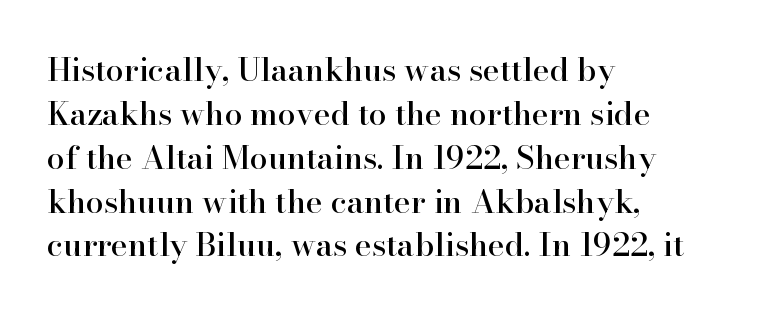
Q: Is the text italic (slanted)? A: No, it is upright.
Q: Is the typeface a serif or a sans-serif typeface? A: Serif.
Q: Is the text underlined? A: No.
Q: How is the paragraph aligned? A: Left-aligned.
Q: Is the spacing between letters normal or unusually wide? A: Normal.
Q: Is the spacing between lines tight, normal or loose? A: Normal.
Q: Width (condensed, normal, or wide)? A: Normal.
Q: Stroke contrast? A: High.
Q: x-height? A: Small.
Q: Monospaced? A: No.
